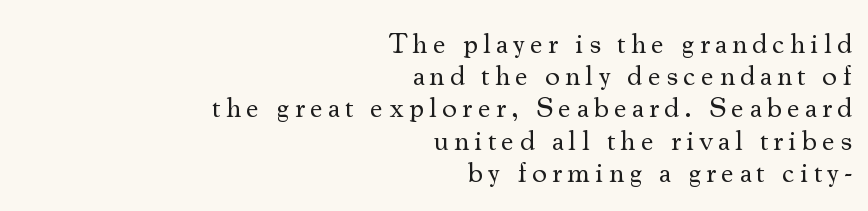
{"serif": "yes", "italic": "no", "bold": "no", "weight": "regular", "width": "normal", "stroke_contrast": "medium", "x_height": "small", "monospaced": "no", "underline": "no", "align": "right", "line_spacing": "tight", "line_spacing_ratio": 1.11, "glyph_px": 29}
